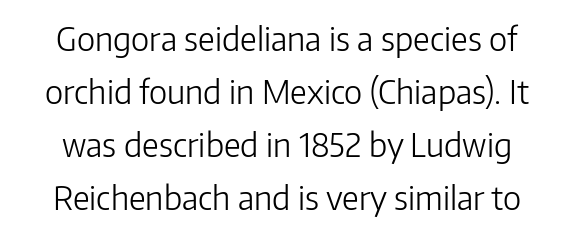
Q: Is the text bold? A: No.
Q: Is the text italic (slanted)? A: No, it is upright.
Q: Is the typeface a serif or a sans-serif typeface? A: Sans-serif.
Q: Is the text underlined? A: No.
Q: Is the spacing between letters normal or unusually wide? A: Normal.
Q: Is the spacing between lines tight, normal or loose? A: Normal.
Q: Width (condensed, normal, or wide)? A: Normal.
Q: Stroke contrast? A: Low.
Q: x-height? A: Medium.
Q: Monospaced? A: No.
